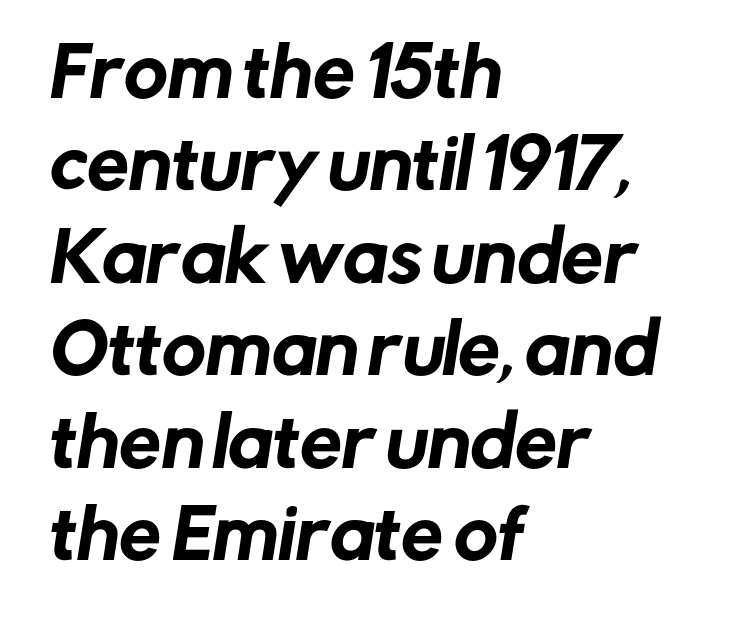
This sample keeps an unexceptional amount of space between lines. Spacing verdict: proportional, widths tailored to each character. One-word summary of the alignment: left. Quick note: underline off.
